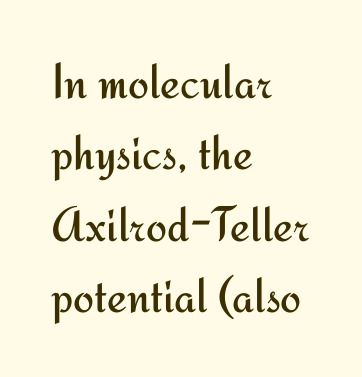
{"serif": "no", "italic": "no", "bold": "no", "weight": "regular", "width": "normal", "stroke_contrast": "medium", "x_height": "small", "monospaced": "no", "underline": "no", "align": "left", "line_spacing": "normal", "line_spacing_ratio": 1.43, "letter_spacing": "normal", "letter_spacing_em": 0.0, "glyph_px": 50}
